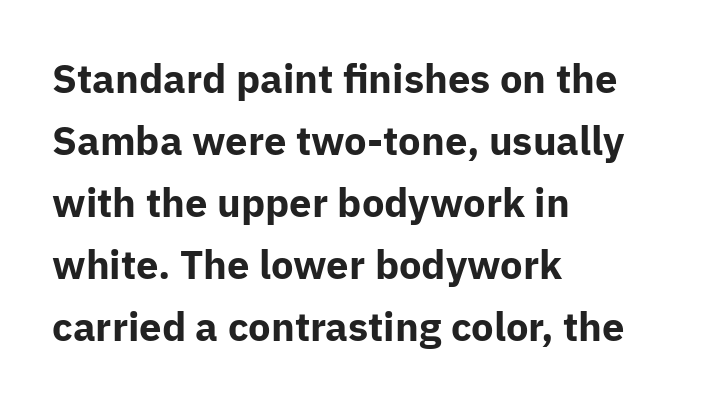
Italic? Not at all — the glyphs are vertical. What weight is shown? A full bold with thick strokes. In terms of leading, this rendering sits right in the middle. Quick note: underline off. Caption: multi-line text, flush left, ragged right. The rendering uses natural spacing where letterforms have individual widths.
